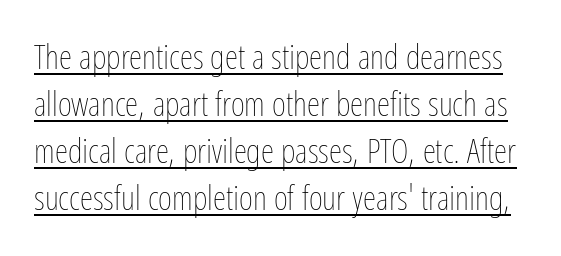
In terms of letterspacing, this is plain default setting. The rendering uses the underline text-decoration. The block of text has a typical density, with ordinary space between rows. The face used here is proportionally spaced, like ordinary book or web type.
